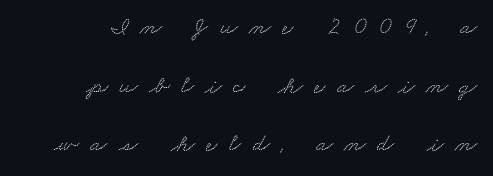
The image shows 25 px text type; set right-aligned, loose line spacing (2.35x), unusually wide letter spacing (+0.45 em), not underlined.
